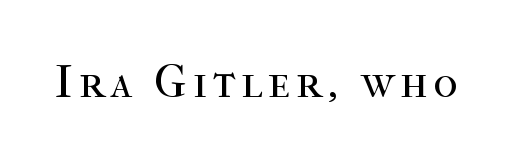
Q: Is the text bold? A: No.
Q: Is the text italic (slanted)? A: No, it is upright.
Q: Is the typeface a serif or a sans-serif typeface? A: Serif.
Q: Is the text underlined? A: No.
Q: Width (condensed, normal, or wide)? A: Normal.
Q: Stroke contrast? A: High.
Q: x-height? A: Medium.
Q: Monospaced? A: No.
